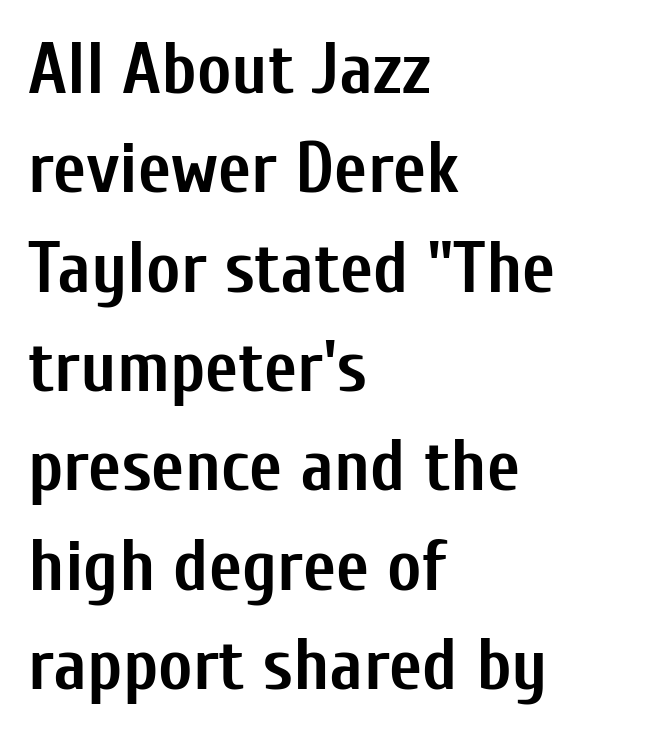
Q: Is the text bold? A: Yes.
Q: Is the text italic (slanted)? A: No, it is upright.
Q: Is the typeface a serif or a sans-serif typeface? A: Sans-serif.
Q: Is the text underlined? A: No.
Q: How is the paragraph aligned? A: Left-aligned.
Q: Is the spacing between letters normal or unusually wide? A: Normal.
Q: Is the spacing between lines tight, normal or loose? A: Normal.
Q: Width (condensed, normal, or wide)? A: Condensed.
Q: Stroke contrast? A: Low.
Q: x-height? A: Medium.
Q: Monospaced? A: No.
